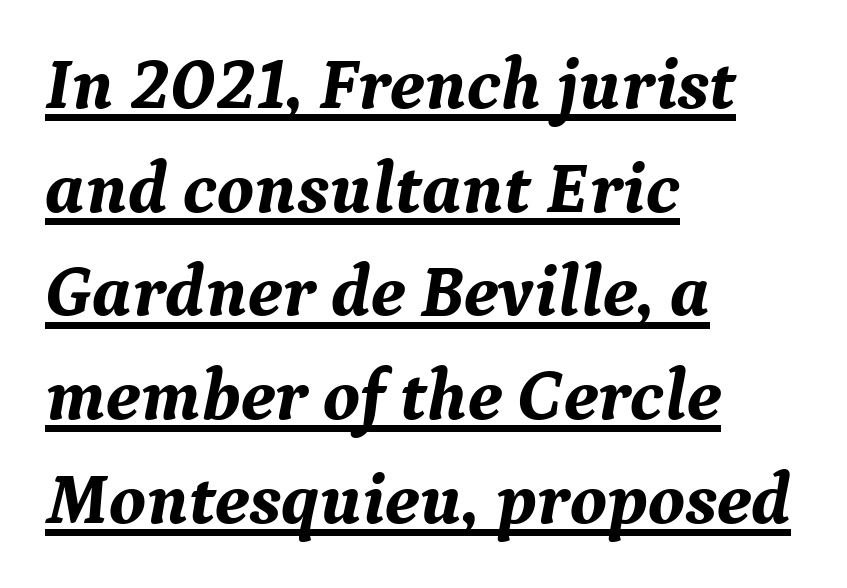
Q: Is the text bold? A: Yes.
Q: Is the text italic (slanted)? A: Yes, it leans right by about 9 degrees.
Q: Is the typeface a serif or a sans-serif typeface? A: Serif.
Q: Is the text underlined? A: Yes.
Q: How is the paragraph aligned? A: Left-aligned.
Q: Is the spacing between letters normal or unusually wide? A: Normal.
Q: Is the spacing between lines tight, normal or loose? A: Normal.
Q: Width (condensed, normal, or wide)? A: Normal.
Q: Stroke contrast? A: Medium.
Q: x-height? A: Medium.
Q: Monospaced? A: No.
